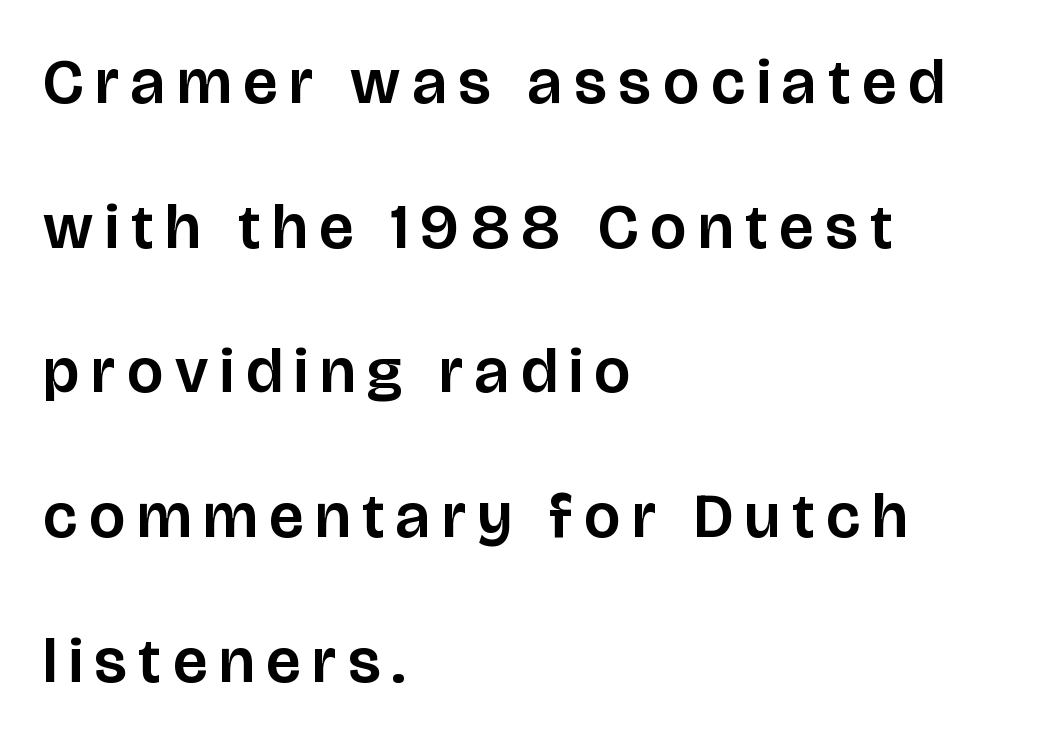
Compared with typical paragraphs, the rows here are farther apart. Casual observation: everything's shoved over to the left. This rendering features lettering with no underline. Italic? Not at all — the glyphs are vertical. Note the varied advance widths — an 'i' is clearly narrower than an 'm'.
